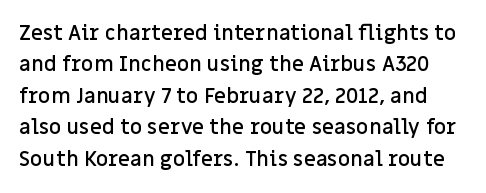
The image shows 21 px text type, upright; set normal line spacing (1.5x), normal letter spacing, not underlined.
